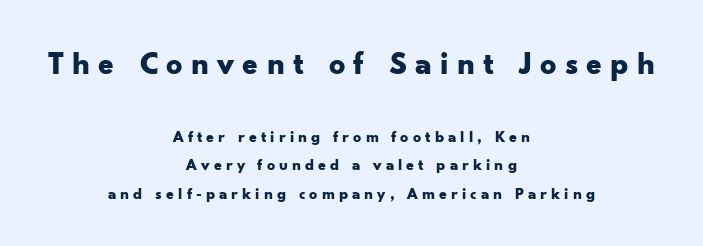
Q: Is the text bold? A: Yes.
Q: Is the text italic (slanted)? A: No, it is upright.
Q: Is the typeface a serif or a sans-serif typeface? A: Sans-serif.
Q: Is the text underlined? A: No.
Q: How is the paragraph aligned? A: Centered.
Q: Is the spacing between letters normal or unusually wide? A: Unusually wide.
Q: Which block of text is set in a larger size, the first (top) or the second (bottom)? A: The first (top) one.
Q: Width (condensed, normal, or wide)? A: Wide.
Q: Stroke contrast? A: Low.
Q: x-height? A: Small.
Q: Monospaced? A: No.
